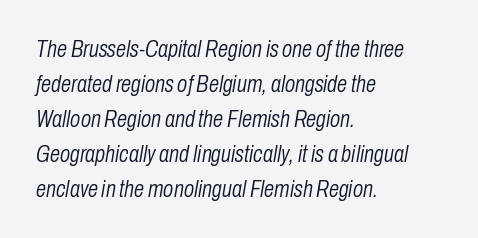
The glyphs look as if they've been sheared to an angle. Horizontal bands of white between lines are of average thickness. No heavy texture on the line: the type isn't bold. The rendering anchors every line to the left-hand side.
